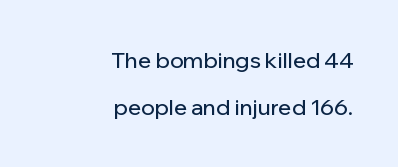
The image shows 22 px text type, upright; set right-aligned, loose line spacing (2.15x), normal letter spacing, not underlined.
